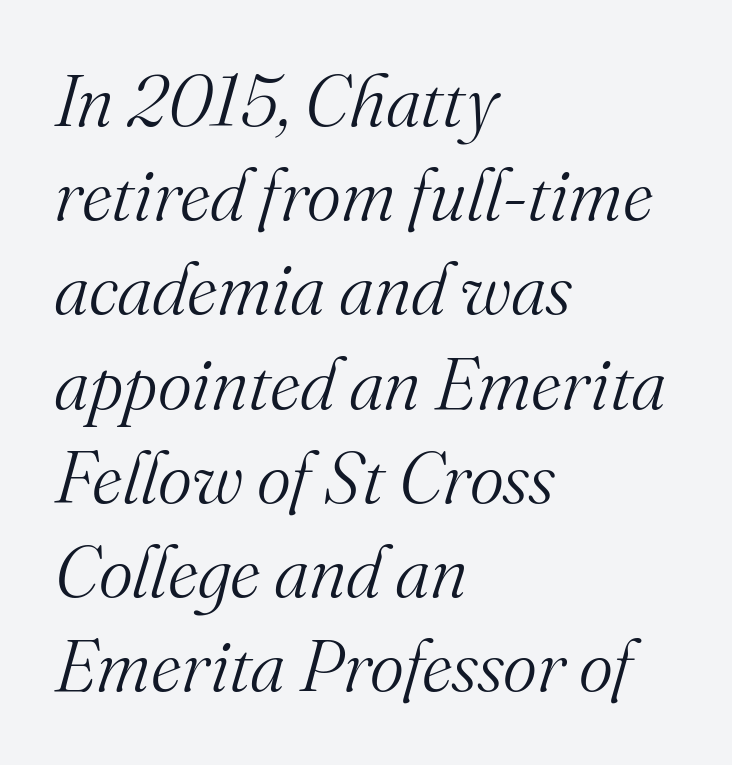
The image shows 73 px light serif type, italic (leaning right); set left-aligned, normal line spacing (1.29x), normal letter spacing, not underlined; medium stroke contrast and a small x-height.
